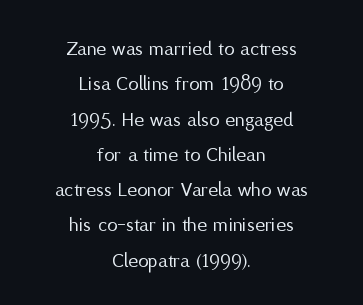
The image shows 21 px text type, upright; set centered, normal line spacing (1.68x), normal letter spacing, not underlined.
